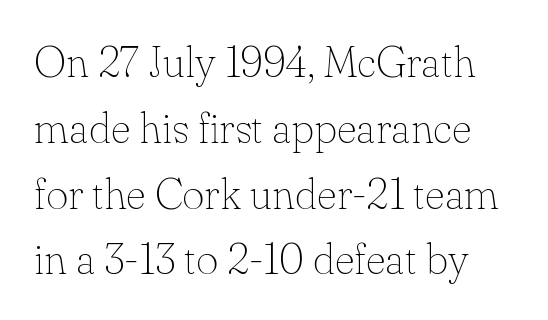
Regarding leading, the lines here are spaced in the standard way. Note the varied advance widths — an 'i' is clearly narrower than an 'm'. No extra ink here — the face is not bold. No word sits above an underline.
